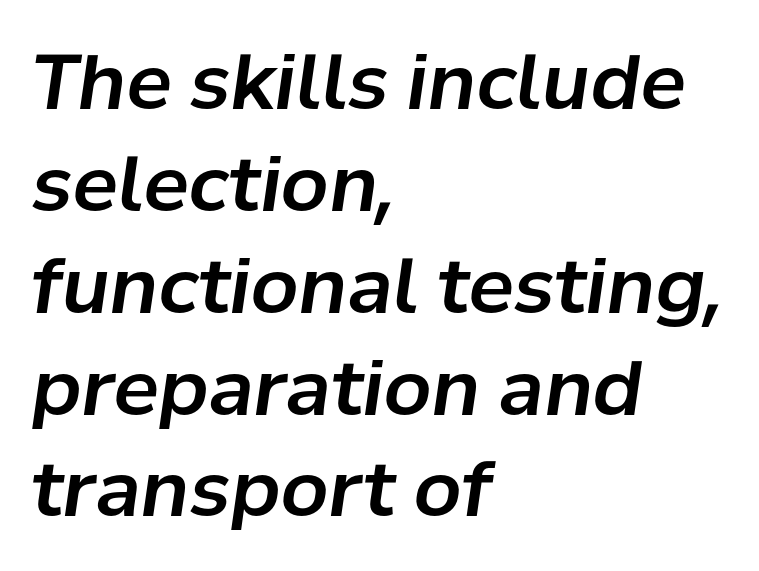
The image shows 76 px text type, italic (leaning right); set left-aligned, normal line spacing (1.34x), normal letter spacing, not underlined; low stroke contrast and a medium x-height.
